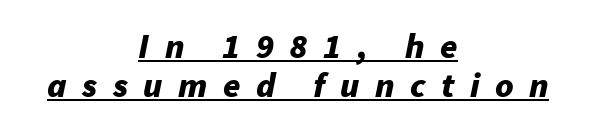
Summary of weight: heavy, a full bold. What decoration does the sample have? An underline. In terms of posture, this sample is oblique. Is the block centered? Yes — each line is placed symmetrically about the middle.
